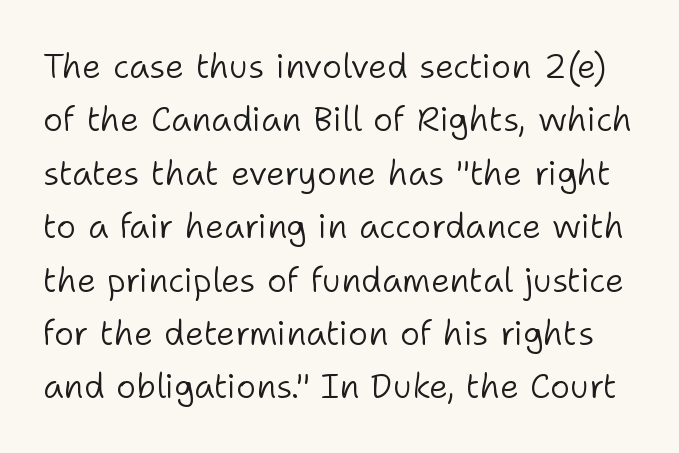
Q: Is the text bold? A: No.
Q: Is the text italic (slanted)? A: No, it is upright.
Q: Is the typeface a serif or a sans-serif typeface? A: Sans-serif.
Q: Is the text underlined? A: No.
Q: Is the spacing between letters normal or unusually wide? A: Normal.
Q: Is the spacing between lines tight, normal or loose? A: Normal.
Q: Width (condensed, normal, or wide)? A: Normal.
Q: Stroke contrast? A: Low.
Q: x-height? A: Medium.
Q: Monospaced? A: No.
